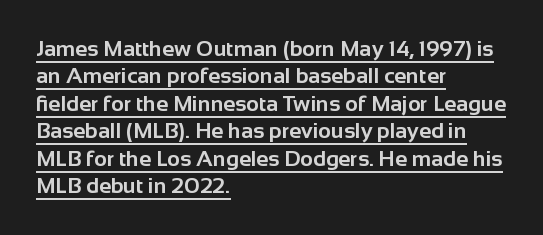
The image shows 22 px bold type, upright; set left-aligned, normal line spacing (1.25x), normal letter spacing, underlined.
